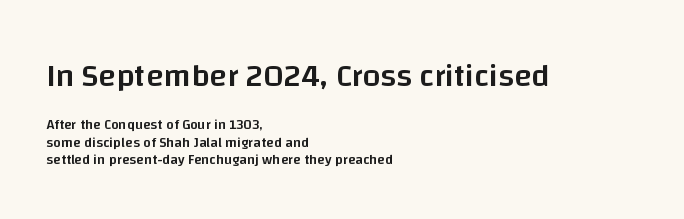
Weight: semibold (demi). The typeface chosen for these lines omits serifs. This sample is left-justified, so line endings fall wherever the words run out. Here the designer chose a conventional face with non-uniform glyph widths. A roman cut, with each character standing at attention. The space directly below the letters is spotless.
